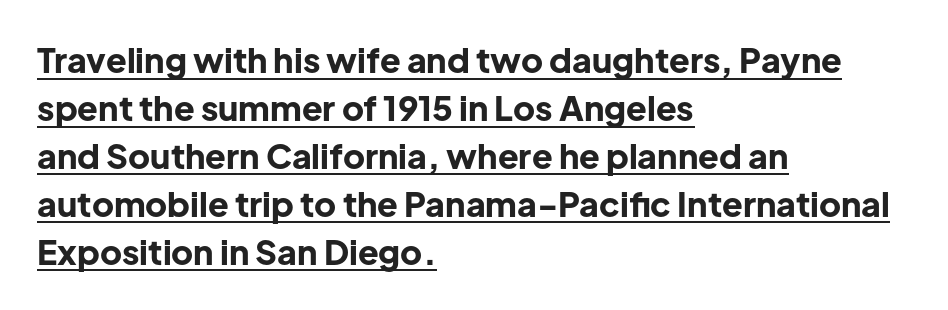
Q: Is the text bold? A: Yes.
Q: Is the text italic (slanted)? A: No, it is upright.
Q: Is the typeface a serif or a sans-serif typeface? A: Sans-serif.
Q: Is the text underlined? A: Yes.
Q: How is the paragraph aligned? A: Left-aligned.
Q: Is the spacing between letters normal or unusually wide? A: Normal.
Q: Is the spacing between lines tight, normal or loose? A: Normal.
Q: Width (condensed, normal, or wide)? A: Normal.
Q: Stroke contrast? A: Low.
Q: x-height? A: Medium.
Q: Monospaced? A: No.
